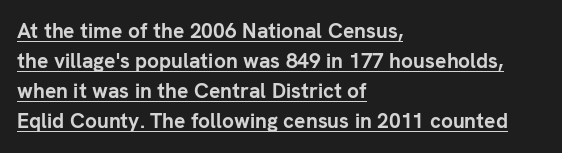
{"italic": "no", "bold": "yes", "underline": "yes", "align": "left", "line_spacing": "normal", "line_spacing_ratio": 1.43, "letter_spacing": "normal", "letter_spacing_em": 0.0, "glyph_px": 21}
